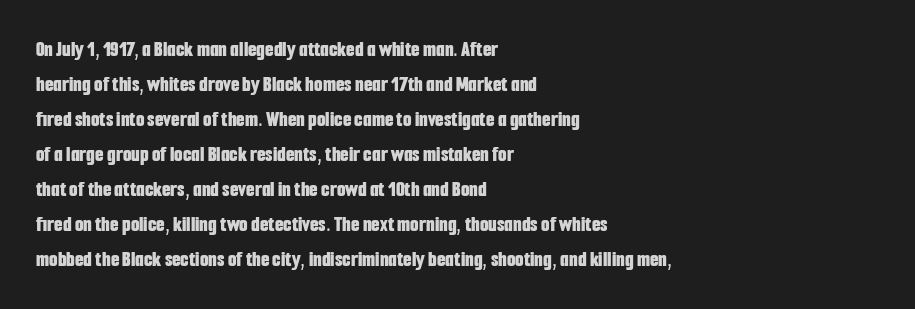
Q: Is the text bold? A: Yes.
Q: Is the text italic (slanted)? A: No, it is upright.
Q: Is the text underlined? A: No.
Q: How is the paragraph aligned? A: Left-aligned.
Q: Is the spacing between letters normal or unusually wide? A: Normal.
Q: Is the spacing between lines tight, normal or loose? A: Normal.
